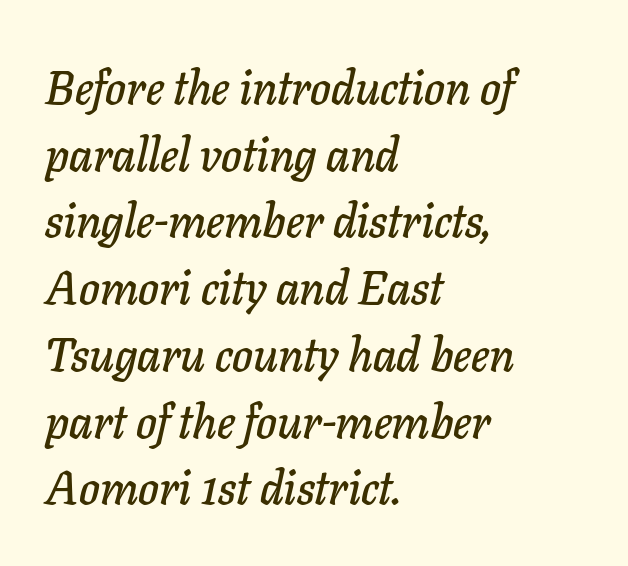
{"italic": "yes", "lean": "right", "slant_degrees": 11, "width": "normal", "stroke_contrast": "low", "x_height": "medium", "monospaced": "no", "underline": "no", "align": "left", "line_spacing": "normal", "line_spacing_ratio": 1.42, "letter_spacing": "normal", "letter_spacing_em": 0.0, "glyph_px": 47}
